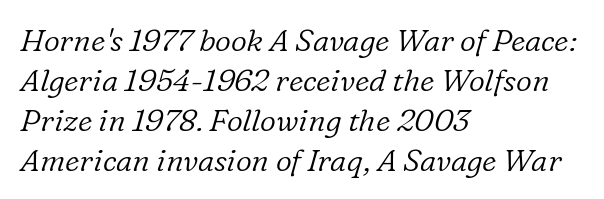
The image shows 31 px light serif type, italic (leaning right); set left-aligned, normal line spacing (1.29x), normal letter spacing, not underlined; low stroke contrast and a medium x-height.
